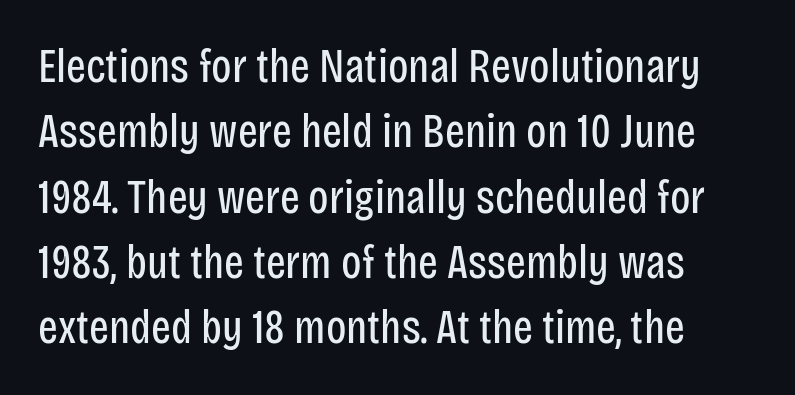
Rows of type keep a routine distance in the vertical direction. Which margin do the lines hug? The left one — the right edge is uneven. The rendering uses natural spacing where letterforms have individual widths. Rendered with straight, roman letterforms. Words appear dense and cohesive because spacing is normal. Weight: regular or lighter.
